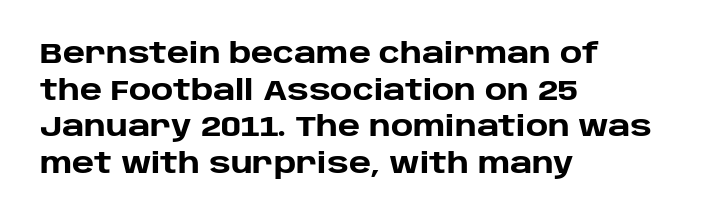
No italicization has been applied; the sample stays upright. Is this a fixed-width face? No — the glyphs have proportional, varying widths. I'd describe the lettering as bold — thick and assertive. Each letter's strokes conclude bluntly, with no projecting serifs.
